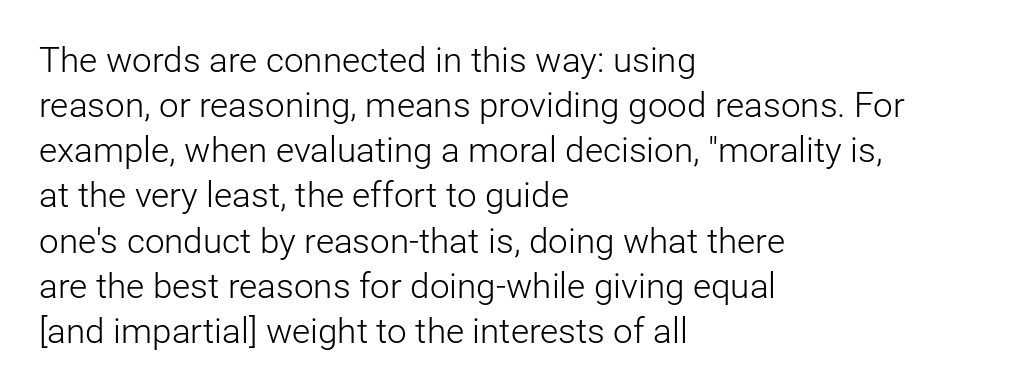
The passage shown is not underscored anywhere. Students, observe: this is what conventionally led text looks like. Each letter keeps its own natural width here, so spacing adapts to shape. Are there feet on the stems? There aren't — it's a sans. These glyphs show unthickened strokes, regular width or finer. How are the letters spaced? Ordinarily, with no added tracking.
